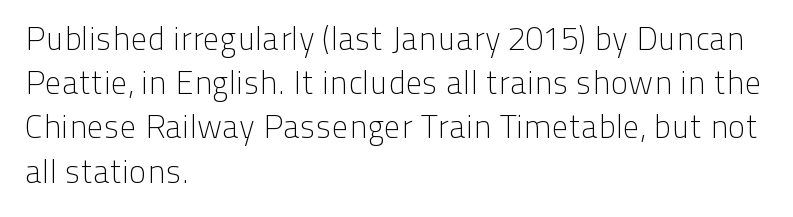
Q: Is the text bold? A: No.
Q: Is the text italic (slanted)? A: No, it is upright.
Q: Is the typeface a serif or a sans-serif typeface? A: Sans-serif.
Q: Is the text underlined? A: No.
Q: How is the paragraph aligned? A: Left-aligned.
Q: Is the spacing between letters normal or unusually wide? A: Normal.
Q: Is the spacing between lines tight, normal or loose? A: Normal.
Q: Width (condensed, normal, or wide)? A: Normal.
Q: Stroke contrast? A: Low.
Q: x-height? A: Medium.
Q: Monospaced? A: No.
